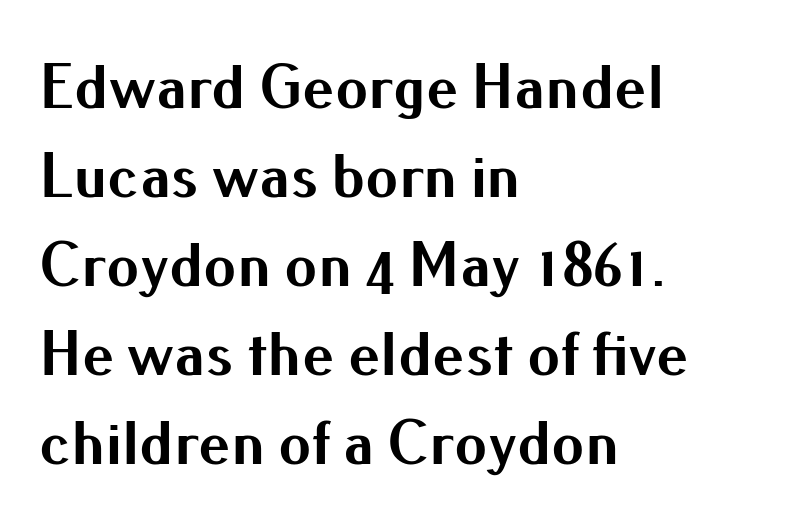
The line-height multiplier appears to be the usual default. Observe the absence of serifs on each vertical stroke in this sample. Note the varied advance widths — an 'i' is clearly narrower than an 'm'. Bare-footed words on every line. Inter-character spacing is left at the font's built-in metrics.
